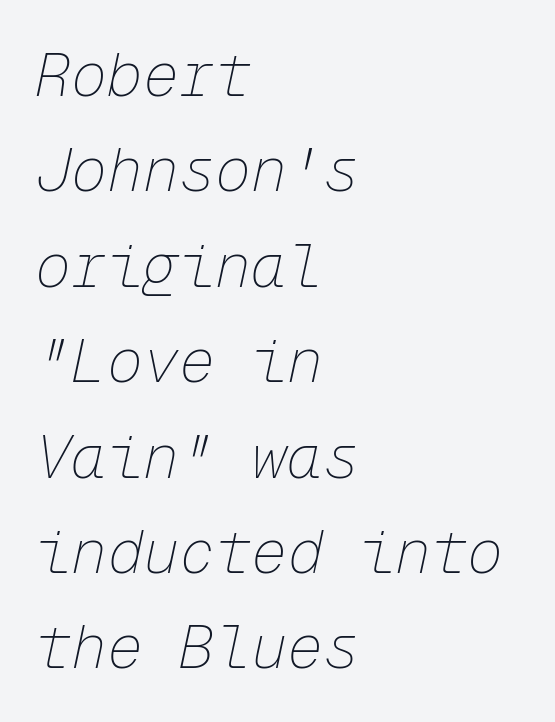
The image shows 60 px thin type, italic (leaning right), monospaced; set left-aligned, normal line spacing (1.59x), normal letter spacing, not underlined; low stroke contrast and a medium x-height.
